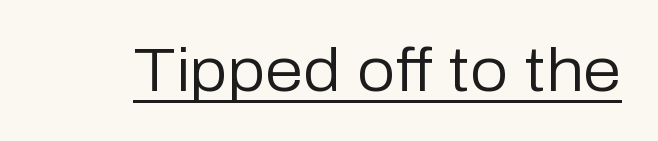
Q: Is the text bold? A: No.
Q: Is the text italic (slanted)? A: No, it is upright.
Q: Is the typeface a serif or a sans-serif typeface? A: Sans-serif.
Q: Is the text underlined? A: Yes.
Q: Is the spacing between letters normal or unusually wide? A: Normal.
Q: Width (condensed, normal, or wide)? A: Normal.
Q: Stroke contrast? A: Low.
Q: x-height? A: Medium.
Q: Monospaced? A: No.
